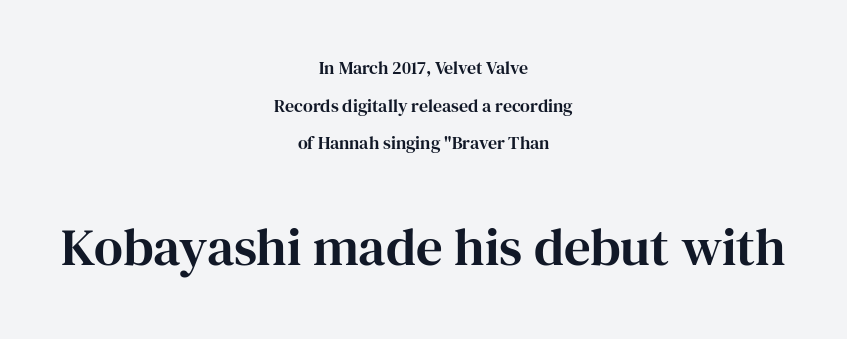
Nobody drew a line under any word here. How are the letters spaced? Ordinarily, with no added tracking. The rendering shows small feet on the letterforms — a serif design. Short and long lines alike share a common midpoint. Does the bottom block carry the larger type? Yes, it does.
